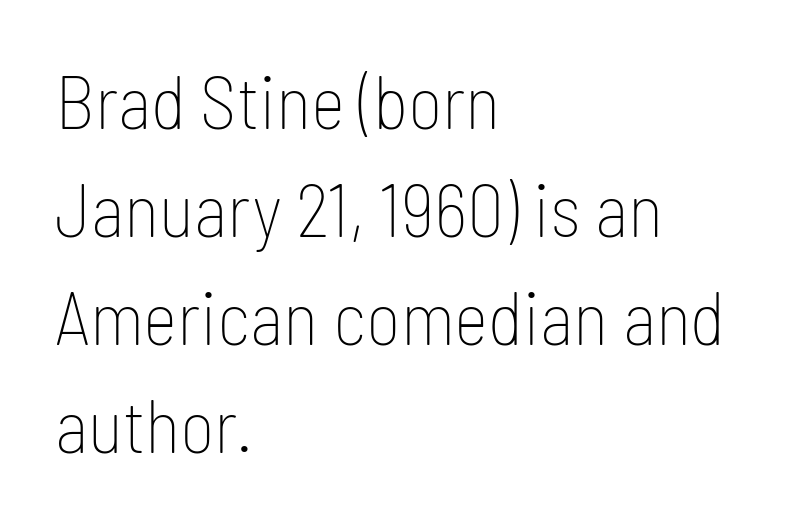
{"serif": "no", "italic": "no", "bold": "no", "weight": "thin", "width": "condensed", "stroke_contrast": "low", "x_height": "medium", "monospaced": "no", "underline": "no", "align": "left", "line_spacing": "normal", "line_spacing_ratio": 1.46, "letter_spacing": "normal", "letter_spacing_em": 0.0, "glyph_px": 74}
